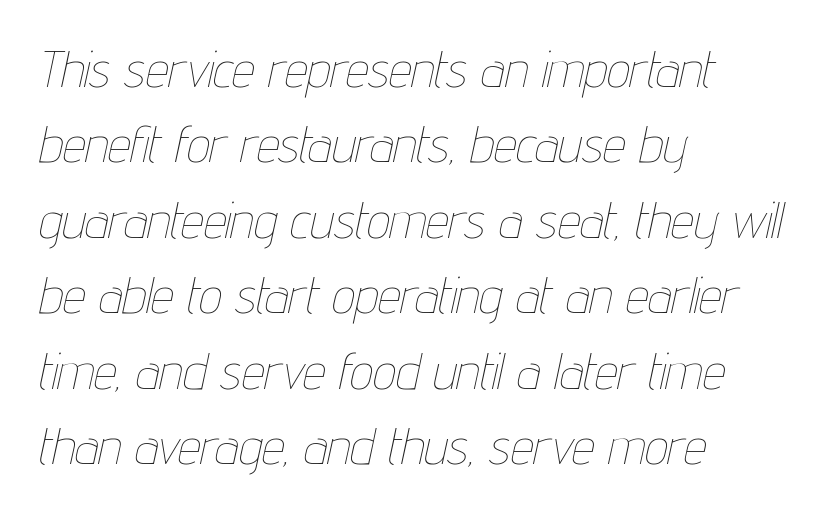
Q: Is the text bold? A: No.
Q: Is the text italic (slanted)? A: Yes, it leans right by about 12 degrees.
Q: Is the text underlined? A: No.
Q: How is the paragraph aligned? A: Left-aligned.
Q: Is the spacing between letters normal or unusually wide? A: Normal.
Q: Is the spacing between lines tight, normal or loose? A: Normal.
Q: Width (condensed, normal, or wide)? A: Condensed.
Q: Stroke contrast? A: Low.
Q: x-height? A: Medium.
Q: Monospaced? A: No.
